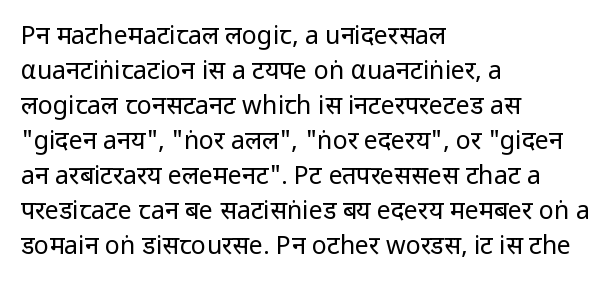
The image shows 25 px text type, upright; set left-aligned, normal line spacing (1.4x), normal letter spacing, not underlined.
